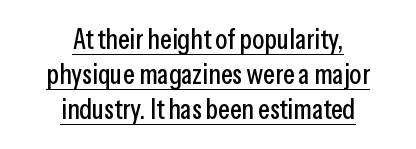
The image shows 28 px condensed sans-serif type, upright; set centered, normal line spacing (1.25x), normal letter spacing, underlined; low stroke contrast and a medium x-height.
